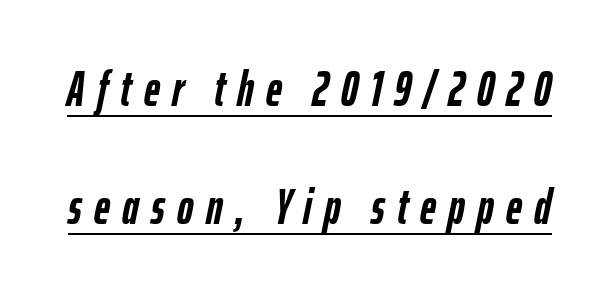
The image shows 49 px semibold, condensed type, italic (leaning right); set loose line spacing (2.41x), unusually wide letter spacing (+0.25 em), underlined; low stroke contrast and a medium x-height.
